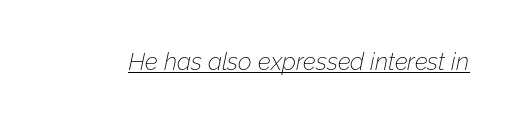
In terms of letterspacing, this is plain default setting. The strokes are not fattened; the text isn't bold. Underlined type. Slant detected: the letters are inclined.
